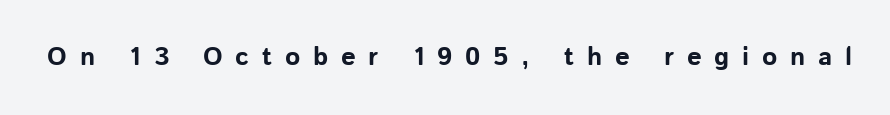
The image shows 26 px bold type, upright; set unusually wide letter spacing (+0.49 em), not underlined.
